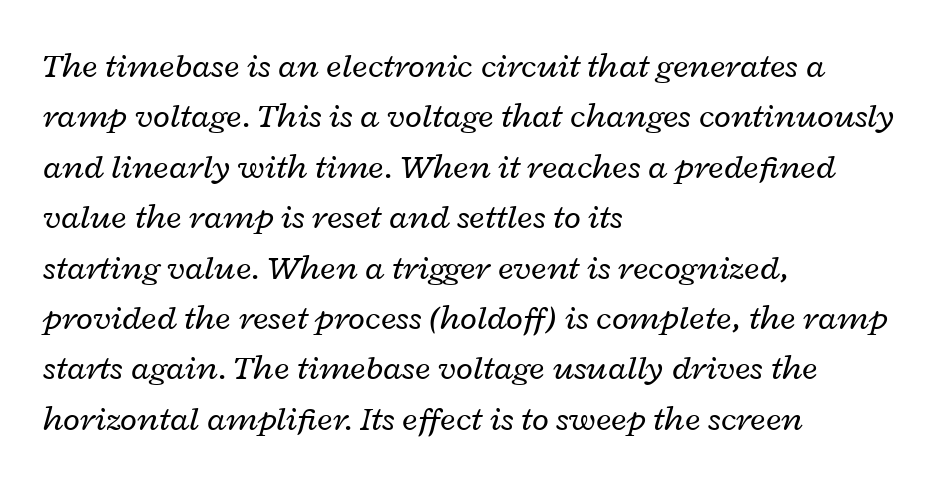
The image shows 35 px regular-weight, wide type, italic (leaning right); set left-aligned, normal line spacing (1.44x), normal letter spacing, not underlined; low stroke contrast and a medium x-height.
